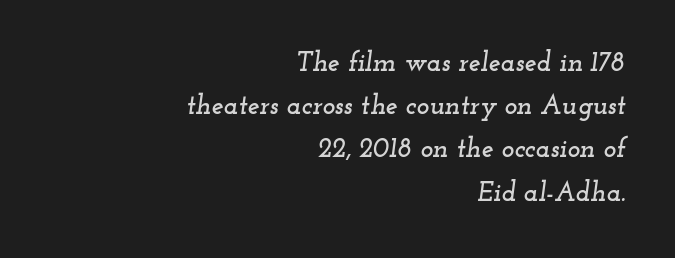
{"italic": "yes", "lean": "right", "slant_degrees": 12, "underline": "no", "align": "right", "line_spacing": "normal", "line_spacing_ratio": 1.6, "letter_spacing": "normal", "letter_spacing_em": 0.0, "glyph_px": 27}
